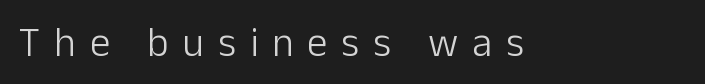
The image shows 41 px light sans-serif type, upright; set unusually wide letter spacing (+0.34 em), not underlined; low stroke contrast and a medium x-height.
